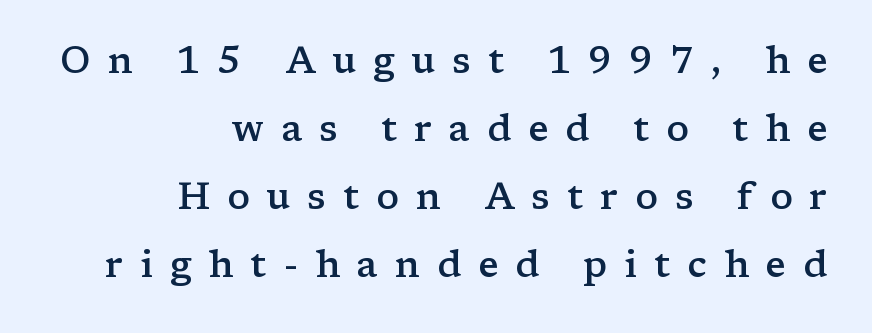
{"serif": "yes", "italic": "no", "bold": "semi", "weight": "semibold", "width": "wide", "stroke_contrast": "low", "x_height": "medium", "monospaced": "no", "underline": "no", "align": "right", "line_spacing_ratio": 1.84, "letter_spacing": "wide", "letter_spacing_em": 0.46, "glyph_px": 37}
